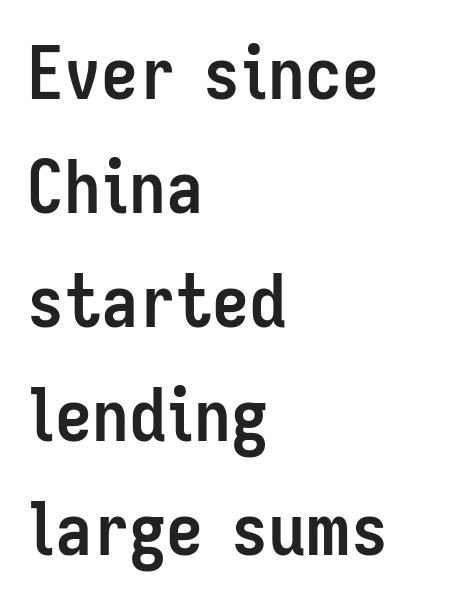
{"serif": "no", "italic": "no", "bold": "yes", "weight": "semibold", "width": "condensed", "stroke_contrast": "low", "x_height": "medium", "monospaced": "no", "underline": "no", "align": "left", "line_spacing": "normal", "line_spacing_ratio": 1.54, "letter_spacing": "normal", "letter_spacing_em": 0.0, "glyph_px": 74}
